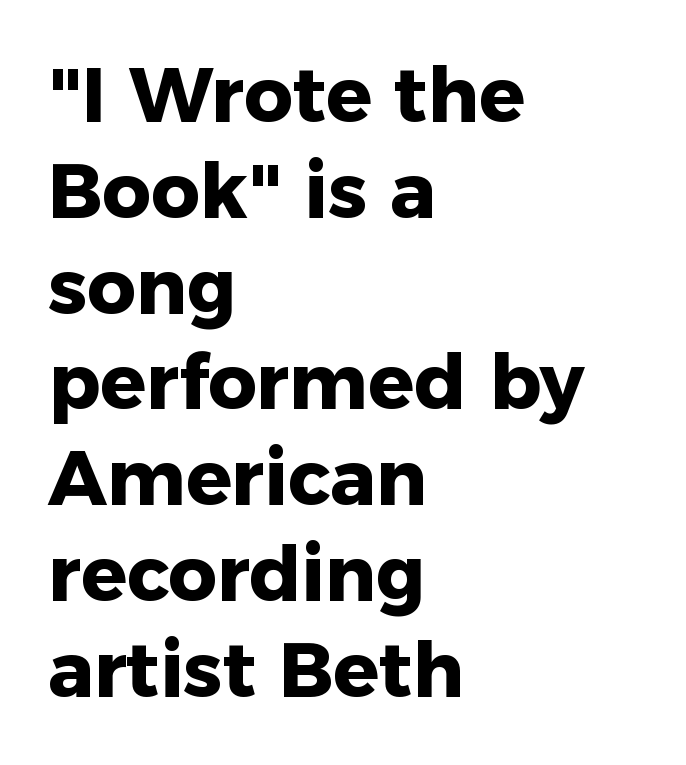
Q: Is the text bold? A: Yes.
Q: Is the text italic (slanted)? A: No, it is upright.
Q: Is the typeface a serif or a sans-serif typeface? A: Sans-serif.
Q: Is the text underlined? A: No.
Q: How is the paragraph aligned? A: Left-aligned.
Q: Is the spacing between letters normal or unusually wide? A: Normal.
Q: Is the spacing between lines tight, normal or loose? A: Normal.
Q: Width (condensed, normal, or wide)? A: Normal.
Q: Stroke contrast? A: Low.
Q: x-height? A: Medium.
Q: Monospaced? A: No.
